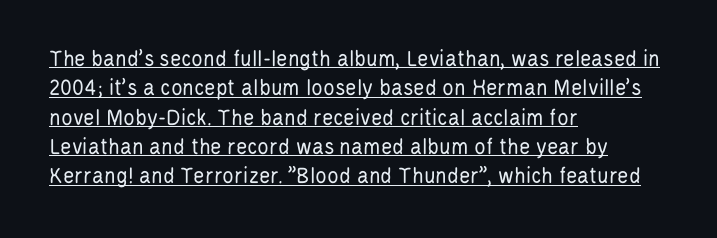
{"italic": "no", "bold": "no", "underline": "yes", "align": "left", "line_spacing_ratio": 1.22, "letter_spacing": "normal", "letter_spacing_em": 0.0, "glyph_px": 24}
